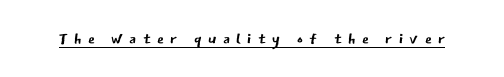
{"italic": "no", "bold": "no", "underline": "yes", "letter_spacing": "wide", "letter_spacing_em": 0.28, "glyph_px": 22}
